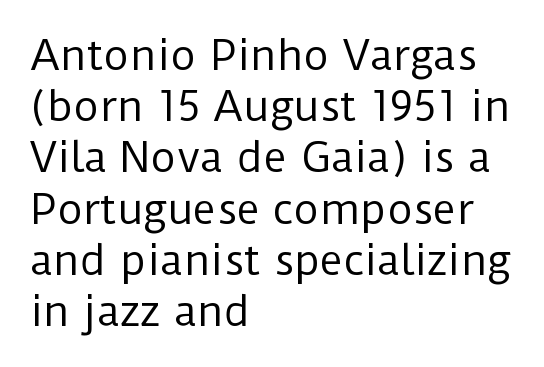
Q: Is the text bold? A: No.
Q: Is the text italic (slanted)? A: No, it is upright.
Q: Is the typeface a serif or a sans-serif typeface? A: Sans-serif.
Q: Is the text underlined? A: No.
Q: How is the paragraph aligned? A: Left-aligned.
Q: Is the spacing between letters normal or unusually wide? A: Normal.
Q: Is the spacing between lines tight, normal or loose? A: Normal.
Q: Width (condensed, normal, or wide)? A: Normal.
Q: Stroke contrast? A: Low.
Q: x-height? A: Medium.
Q: Monospaced? A: No.
